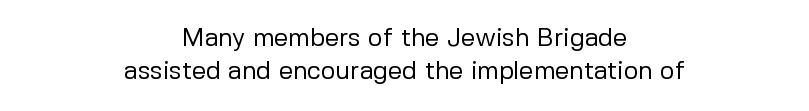
{"italic": "no", "bold": "no", "underline": "no", "align": "center", "line_spacing": "normal", "line_spacing_ratio": 1.32, "letter_spacing": "normal", "letter_spacing_em": 0.0, "glyph_px": 25}
